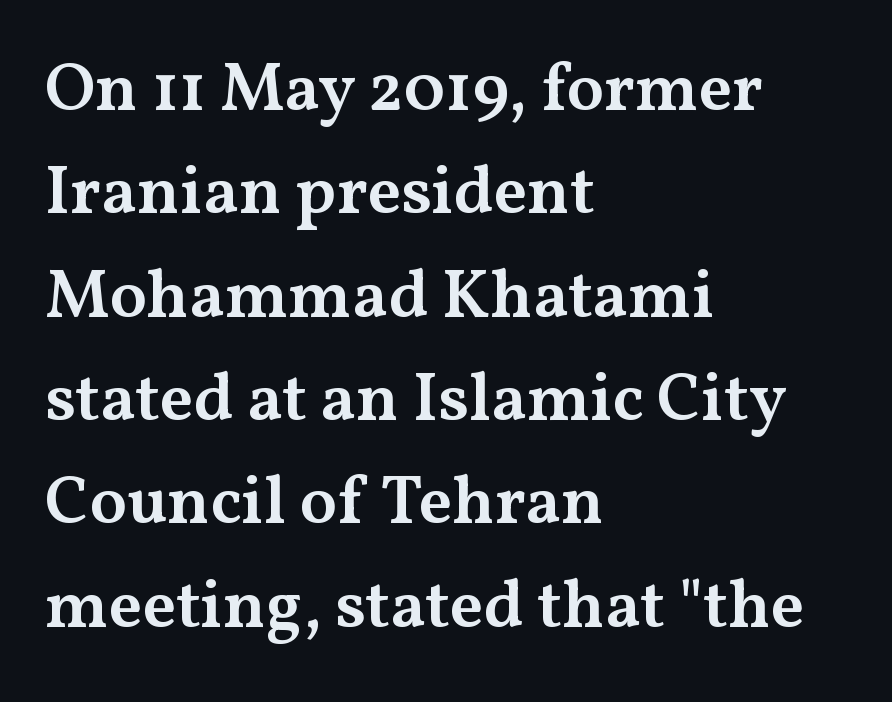
Here the glyphs are tracked normally, forming tight word shapes. Is there any slant? The stems are plumb. Visually the block forms a straight wall on the left and a jagged coastline on the right. Typesetter's note: demi weight, one step under bold.
